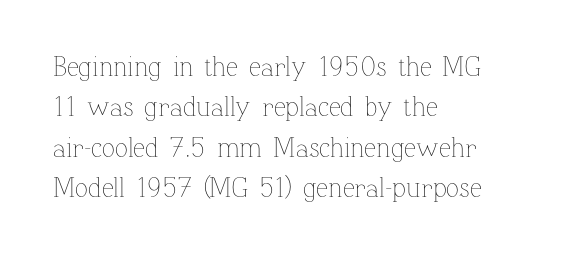
{"italic": "no", "bold": "no", "underline": "no", "align": "left", "line_spacing": "normal", "line_spacing_ratio": 1.5, "letter_spacing": "normal", "letter_spacing_em": 0.0, "glyph_px": 27}
